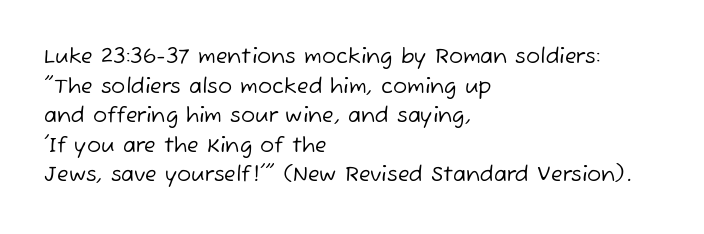
Q: Is the text bold? A: No.
Q: Is the text underlined? A: No.
Q: How is the paragraph aligned? A: Left-aligned.
Q: Is the spacing between letters normal or unusually wide? A: Normal.
Q: Is the spacing between lines tight, normal or loose? A: Normal.
